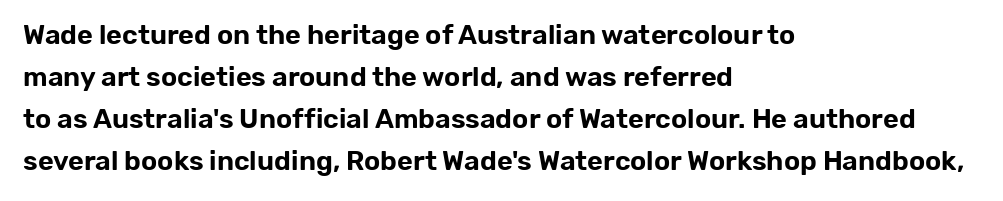
The image shows 27 px text type, upright; set left-aligned, normal line spacing (1.56x), normal letter spacing, not underlined.
